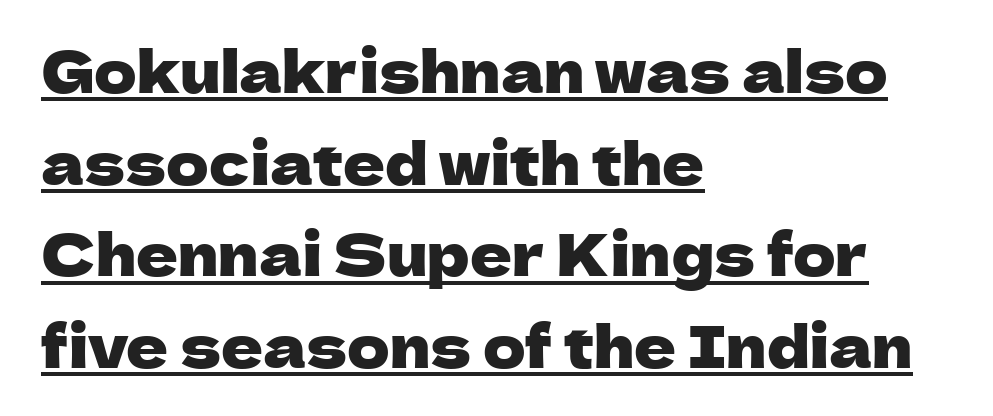
The image shows 58 px sans-serif type, upright; set left-aligned, normal line spacing (1.58x), normal letter spacing, underlined; low stroke contrast and a medium x-height.
